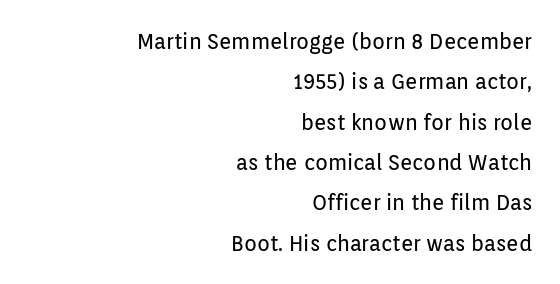
Look at the tracking — it's just the regular setting, nothing added. Heaviness? Minimal to ordinary, like unemphasized prose. A roman cut, with each character standing at attention. Honestly, the rows look like they've been pulled way apart. Check under the words: just untouched page. Teacher's note: observe the even right margin — that is flush-right alignment.
